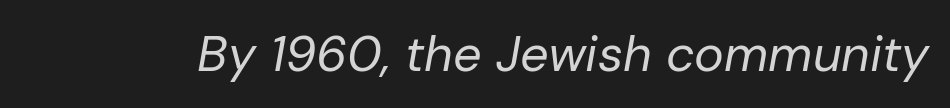
The letters sit at their default tracking, neither squeezed nor spread. Looks like regular typesetting: each glyph gets only the width it needs. The space beneath each line is pristine and unruled. Stem width sits at or under what a default text font uses. Italic: yes, the glyphs are oblique.
